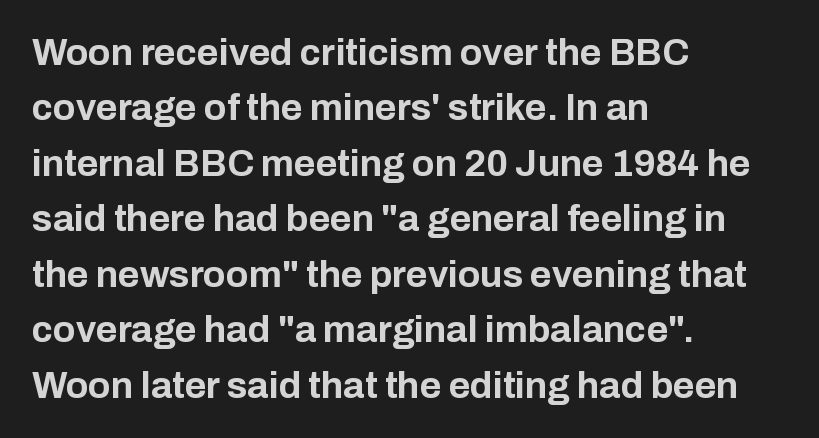
Q: Is the text bold? A: Yes.
Q: Is the text italic (slanted)? A: No, it is upright.
Q: Is the typeface a serif or a sans-serif typeface? A: Sans-serif.
Q: Is the text underlined? A: No.
Q: How is the paragraph aligned? A: Left-aligned.
Q: Is the spacing between letters normal or unusually wide? A: Normal.
Q: Is the spacing between lines tight, normal or loose? A: Normal.
Q: Width (condensed, normal, or wide)? A: Normal.
Q: Stroke contrast? A: Low.
Q: x-height? A: Medium.
Q: Monospaced? A: No.
